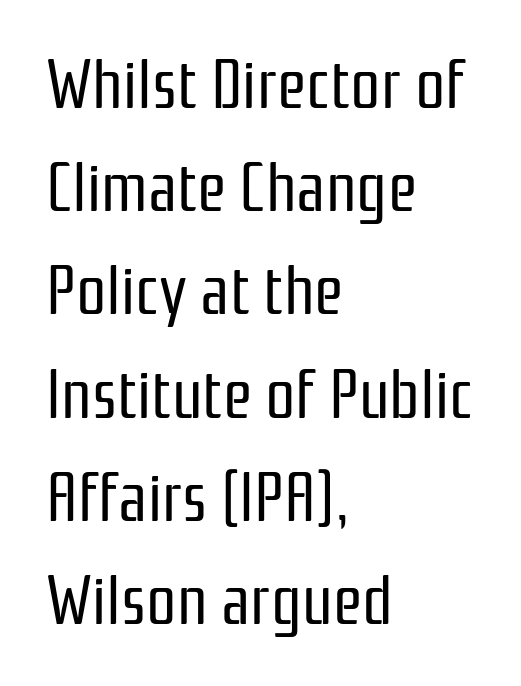
Successive baselines arrive at the customary interval. What kind of face is this? One without serifs — a sans. The line texture is even and compact thanks to regular tracking. Each letter keeps its own natural width here, so spacing adapts to shape. The letterforms sit at book weight or below.
